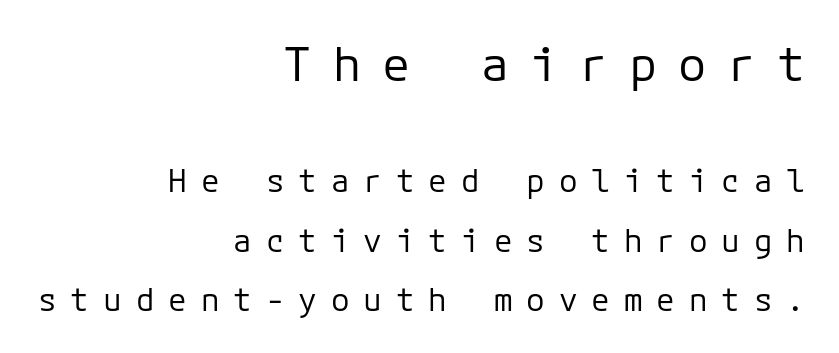
Q: Is the text bold? A: No.
Q: Is the text italic (slanted)? A: No, it is upright.
Q: Is the typeface a serif or a sans-serif typeface? A: Sans-serif.
Q: Is the text underlined? A: No.
Q: How is the paragraph aligned? A: Right-aligned.
Q: Is the spacing between letters normal or unusually wide? A: Unusually wide.
Q: Is the spacing between lines tight, normal or loose? A: Loose.
Q: Which block of text is set in a larger size, the first (top) or the second (bottom)? A: The first (top) one.
Q: Width (condensed, normal, or wide)? A: Normal.
Q: Stroke contrast? A: Low.
Q: x-height? A: Medium.
